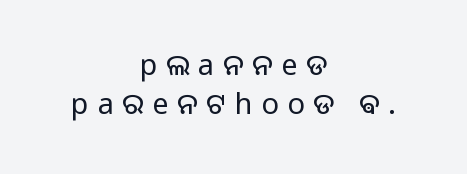
{"serif": "no", "italic": "no", "bold": "no", "weight": "regular", "width": "normal", "stroke_contrast": "low", "x_height": "medium", "monospaced": "no", "underline": "no", "align": "center", "line_spacing": "normal", "line_spacing_ratio": 1.34, "letter_spacing": "wide", "letter_spacing_em": 0.29, "glyph_px": 29}
